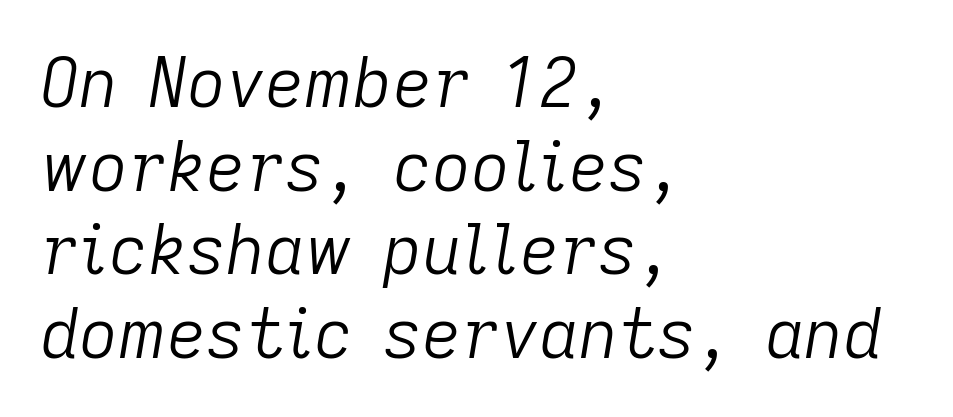
Reading down the block, your eye returns to a fixed left position each line. Notice how the stems are inclined rather than vertical — that's the hallmark of italics. Nobody touched the tracking dial on this one. No letter is thick-stroked: the sample isn't bold. Rule under the text: the space is simply empty. The passage shown is typed in a proportional face where columns would drift.
